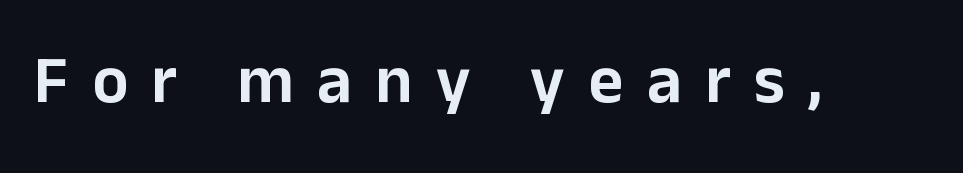
{"serif": "no", "italic": "no", "width": "normal", "stroke_contrast": "low", "x_height": "medium", "monospaced": "no", "underline": "no", "letter_spacing": "wide", "letter_spacing_em": 0.35, "glyph_px": 67}
